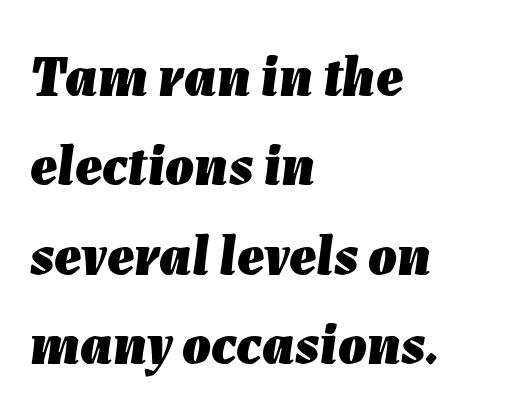
The axis of the letterforms is tilted away from vertical. The rendering uses natural spacing where letterforms have individual widths. Compared with typical body copy, the letter spacing here is the same. If you drew a ruler down the left edge, every line would touch it.
